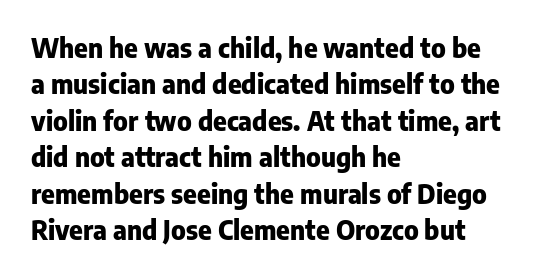
Characters remain perfectly vertical along every line. The passage is arranged the way most books set body copy — flush left. These lines sit exactly where default settings would place them. Nobody touched the tracking dial on this one. Descender tails drop into unmarked territory. Is the type bold? Yes — the strokes are clearly thick and heavy.
